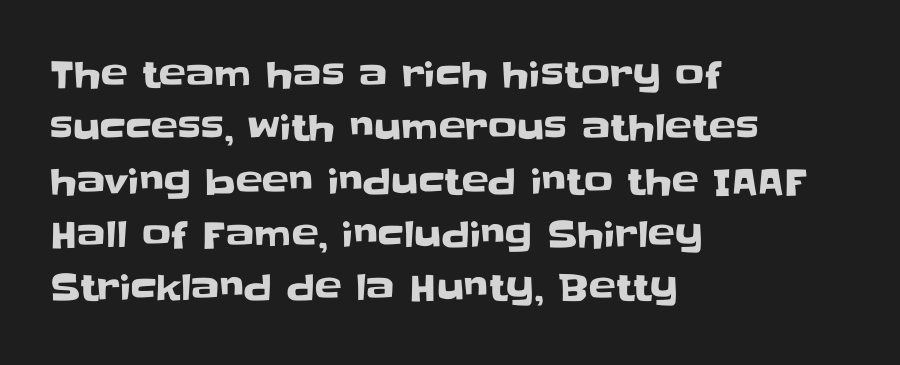
Q: Is the text italic (slanted)? A: No, it is upright.
Q: Is the typeface a serif or a sans-serif typeface? A: Sans-serif.
Q: Is the text underlined? A: No.
Q: How is the paragraph aligned? A: Left-aligned.
Q: Is the spacing between letters normal or unusually wide? A: Normal.
Q: Is the spacing between lines tight, normal or loose? A: Normal.
Q: Width (condensed, normal, or wide)? A: Normal.
Q: Stroke contrast? A: Low.
Q: x-height? A: Large.
Q: Monospaced? A: No.
